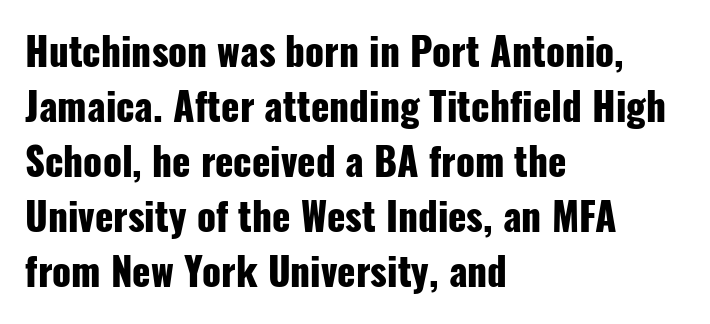
The image shows 38 px heavy, condensed sans-serif type, upright; set left-aligned, normal line spacing (1.45x), normal letter spacing, not underlined; low stroke contrast and a medium x-height.
